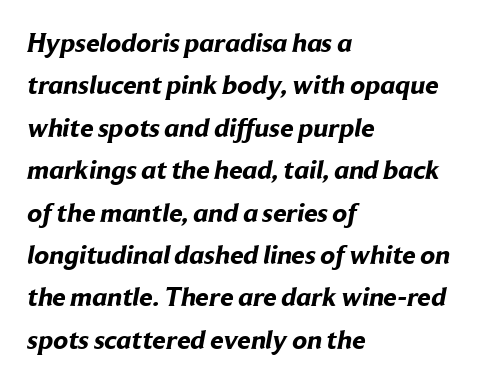
The image shows 27 px bold type; set left-aligned, normal line spacing (1.57x), normal letter spacing, not underlined.
